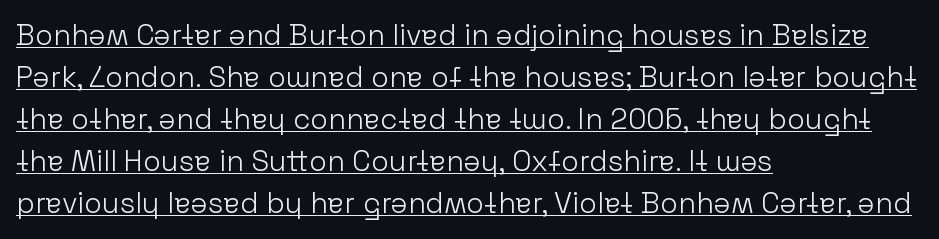
This is not heavy type; no bold has been used. Ascenders rise straight up at ninety degrees. The rendering uses a moderate line-height, typical for paragraphs. The glyphs are accompanied by a horizontal stroke just below them. Every row of glyphs begins at an identical x-position on the left. Each letter keeps its own natural width here, so spacing adapts to shape.
